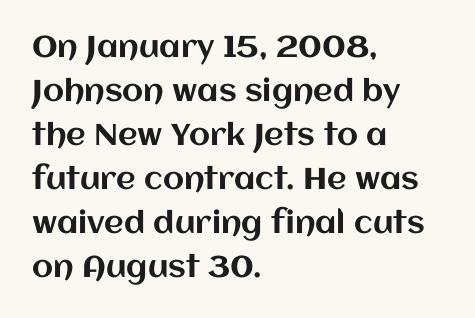
{"italic": "no", "width": "normal", "stroke_contrast": "medium", "x_height": "large", "monospaced": "no", "underline": "no", "align": "left", "line_spacing": "normal", "line_spacing_ratio": 1.47, "letter_spacing": "normal", "letter_spacing_em": 0.0, "glyph_px": 30}
